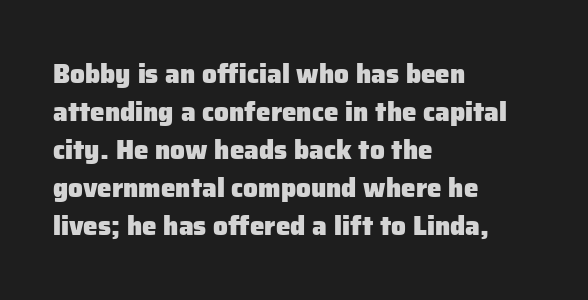
Q: Is the text bold? A: Yes.
Q: Is the text italic (slanted)? A: No, it is upright.
Q: Is the text underlined? A: No.
Q: How is the paragraph aligned? A: Left-aligned.
Q: Is the spacing between letters normal or unusually wide? A: Normal.
Q: Is the spacing between lines tight, normal or loose? A: Normal.
